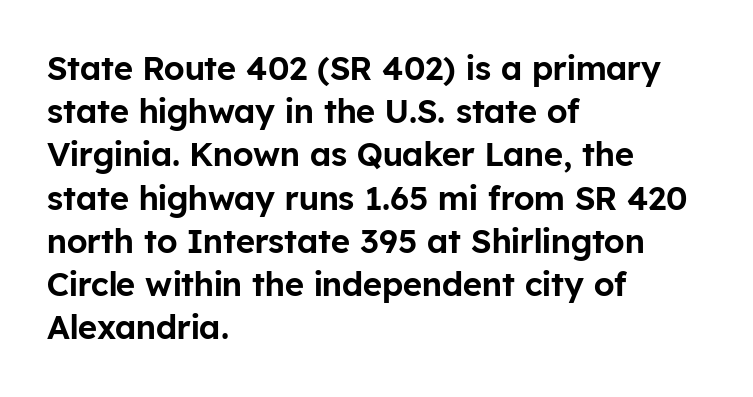
No feet cap the strokes, marking this as sans-serif type. These lines stack with their left ends in a neat column. The lettering holds an erect, upright posture throughout. Think of a printed novel: that variable character pitch is what you see here. The lines sit at an ordinary, default distance from one another. Standard letterfit; no display-style spreading of the glyphs.
